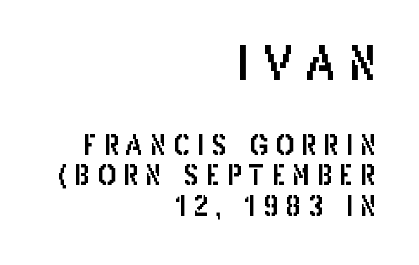
The image shows 47 px condensed sans-serif type, upright; set right-aligned, tight line spacing (1.12x), unusually wide letter spacing (+0.27 em), not underlined; the first (top) block is 1.74x larger; low stroke contrast and a large x-height.
